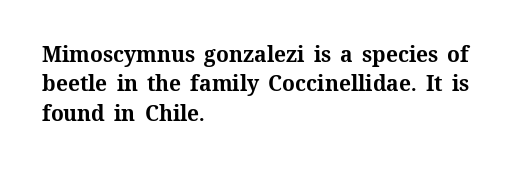
The image shows 21 px bold type, upright; set left-aligned, normal line spacing (1.4x), normal letter spacing, not underlined.
